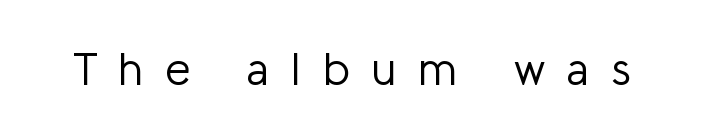
The image shows 46 px light sans-serif type, upright; set unusually wide letter spacing (+0.46 em), not underlined; low stroke contrast and a medium x-height.
